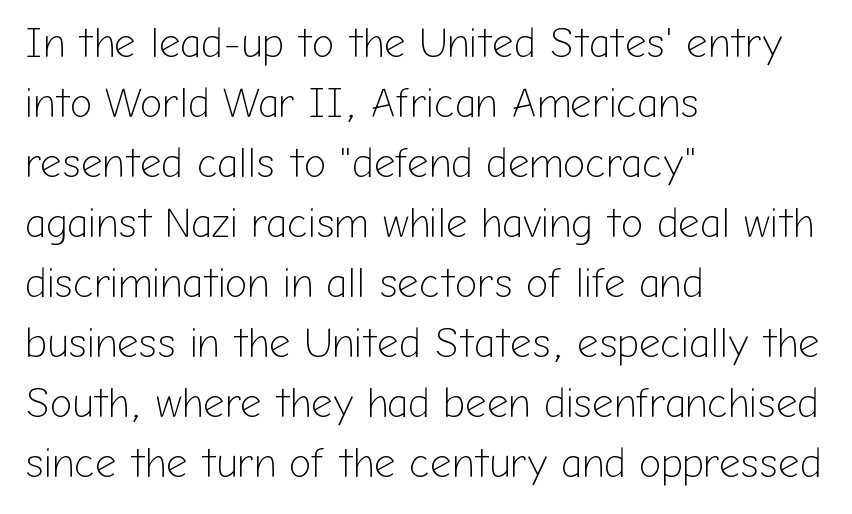
{"serif": "no", "italic": "no", "bold": "no", "weight": "light", "width": "normal", "stroke_contrast": "low", "x_height": "medium", "monospaced": "no", "underline": "no", "align": "left", "line_spacing": "normal", "line_spacing_ratio": 1.43, "letter_spacing": "normal", "letter_spacing_em": 0.0, "glyph_px": 42}
